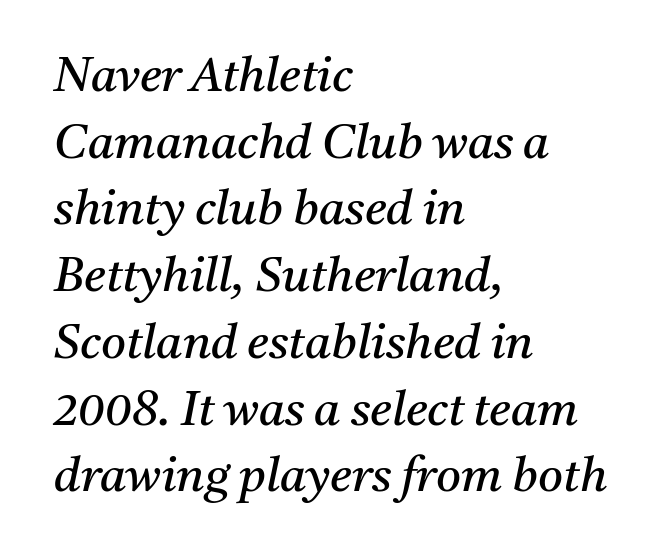
{"serif": "yes", "italic": "yes", "lean": "right", "slant_degrees": 11, "bold": "no", "weight": "regular", "width": "normal", "stroke_contrast": "medium", "x_height": "medium", "monospaced": "no", "underline": "no", "align": "left", "line_spacing": "normal", "line_spacing_ratio": 1.39, "letter_spacing": "normal", "letter_spacing_em": 0.0, "glyph_px": 48}
